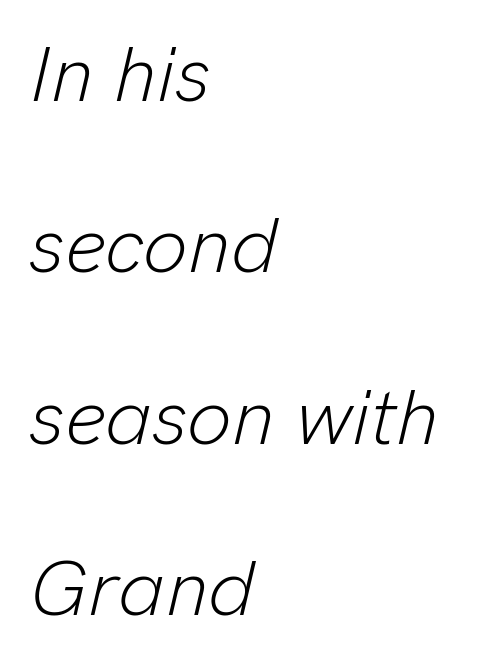
{"italic": "yes", "lean": "right", "slant_degrees": 13, "bold": "no", "weight": "light", "width": "normal", "stroke_contrast": "low", "x_height": "medium", "monospaced": "no", "underline": "no", "align": "left", "line_spacing": "loose", "line_spacing_ratio": 2.17, "letter_spacing": "normal", "letter_spacing_em": 0.0, "glyph_px": 79}
